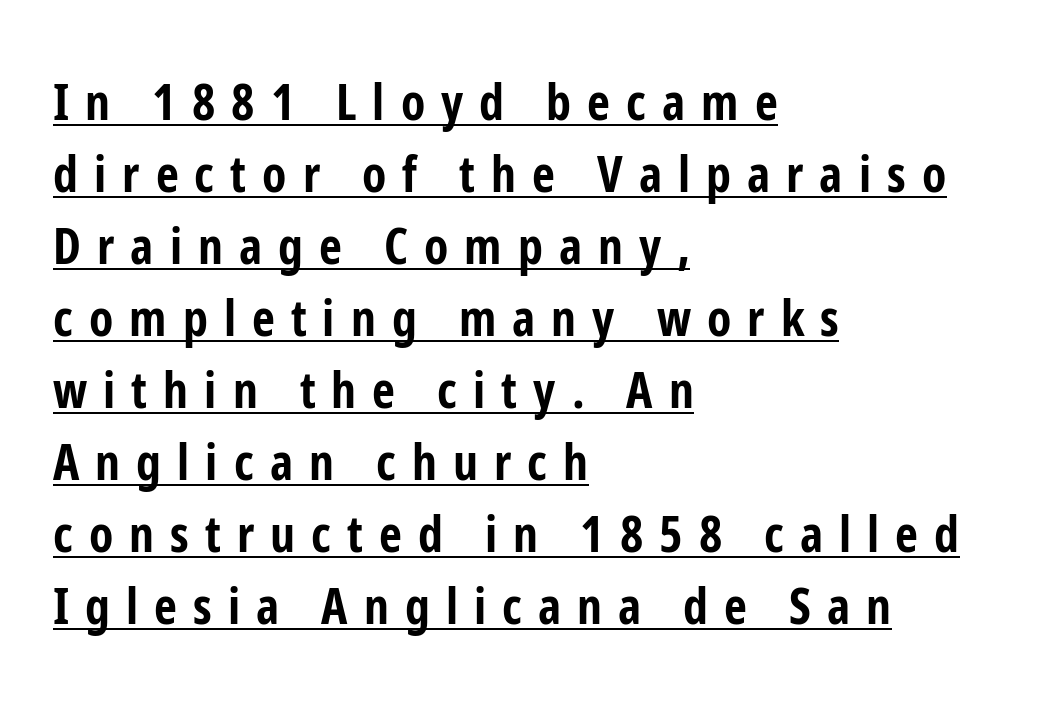
The image shows 50 px bold, condensed sans-serif type, upright; set left-aligned, normal line spacing (1.44x), unusually wide letter spacing (+0.32 em), underlined; low stroke contrast and a medium x-height.
